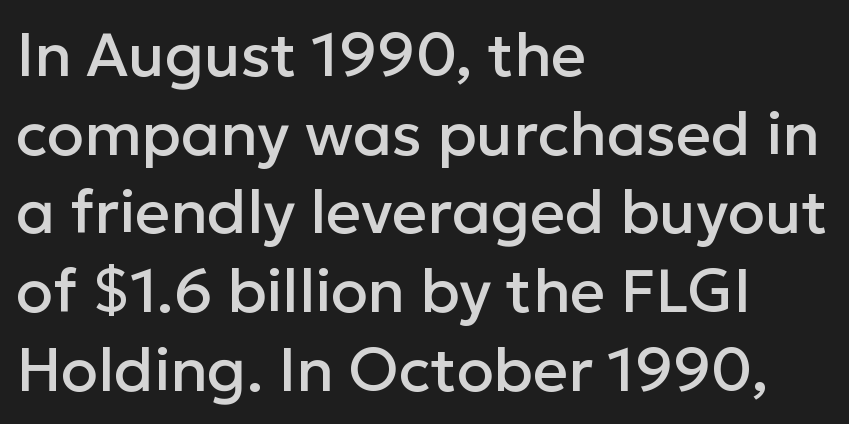
Q: Is the text italic (slanted)? A: No, it is upright.
Q: Is the typeface a serif or a sans-serif typeface? A: Sans-serif.
Q: Is the text underlined? A: No.
Q: How is the paragraph aligned? A: Left-aligned.
Q: Is the spacing between letters normal or unusually wide? A: Normal.
Q: Is the spacing between lines tight, normal or loose? A: Normal.
Q: Width (condensed, normal, or wide)? A: Normal.
Q: Stroke contrast? A: Low.
Q: x-height? A: Medium.
Q: Monospaced? A: No.
